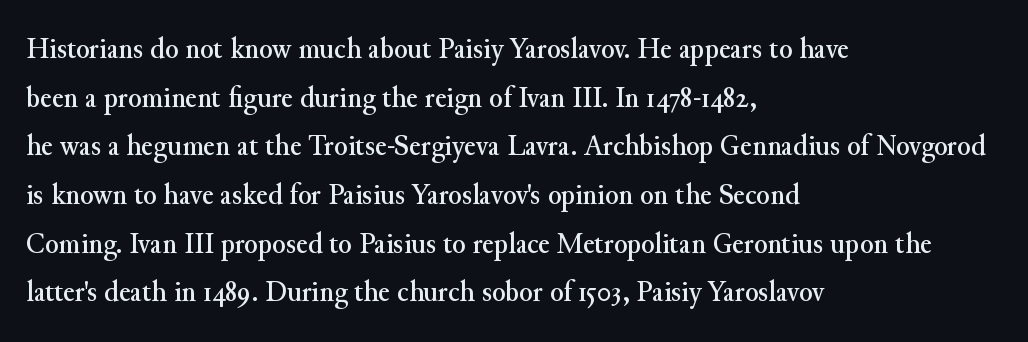
Q: Is the text italic (slanted)? A: No, it is upright.
Q: Is the typeface a serif or a sans-serif typeface? A: Serif.
Q: Is the text underlined? A: No.
Q: How is the paragraph aligned? A: Left-aligned.
Q: Is the spacing between letters normal or unusually wide? A: Normal.
Q: Is the spacing between lines tight, normal or loose? A: Normal.
Q: Width (condensed, normal, or wide)? A: Normal.
Q: Stroke contrast? A: Medium.
Q: x-height? A: Small.
Q: Monospaced? A: No.
